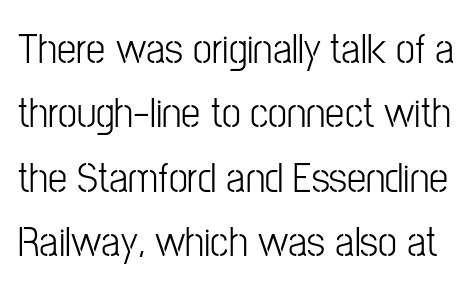
The image shows 43 px light, condensed sans-serif type, upright; set normal line spacing (1.5x), normal letter spacing, not underlined; low stroke contrast and a medium x-height.
